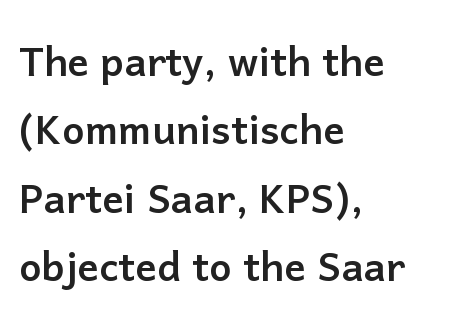
Q: Is the text italic (slanted)? A: No, it is upright.
Q: Is the typeface a serif or a sans-serif typeface? A: Sans-serif.
Q: Is the text underlined? A: No.
Q: How is the paragraph aligned? A: Left-aligned.
Q: Is the spacing between letters normal or unusually wide? A: Normal.
Q: Is the spacing between lines tight, normal or loose? A: Normal.
Q: Width (condensed, normal, or wide)? A: Normal.
Q: Stroke contrast? A: Low.
Q: x-height? A: Medium.
Q: Monospaced? A: No.
